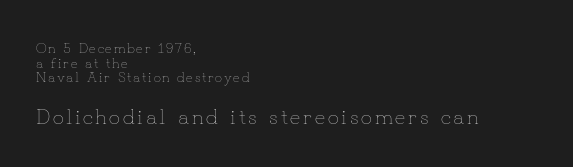
The image shows 22 px text type, upright; set left-aligned, tight line spacing (1.05x), not underlined; the second (bottom) block is 1.57x larger.
